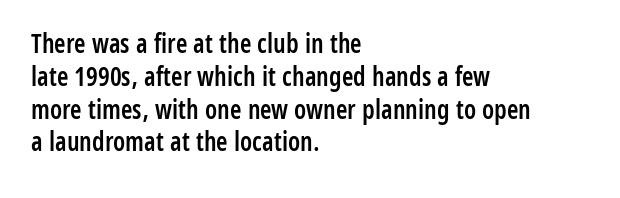
Q: Is the text bold? A: Semi-bold.
Q: Is the text italic (slanted)? A: No, it is upright.
Q: Is the text underlined? A: No.
Q: How is the paragraph aligned? A: Left-aligned.
Q: Is the spacing between letters normal or unusually wide? A: Normal.
Q: Is the spacing between lines tight, normal or loose? A: Normal.
